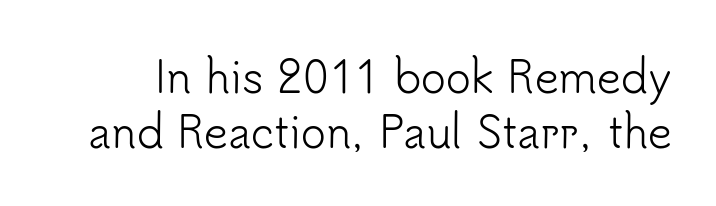
{"serif": "no", "italic": "no", "bold": "no", "weight": "light", "width": "normal", "stroke_contrast": "low", "x_height": "small", "monospaced": "no", "underline": "no", "line_spacing": "normal", "line_spacing_ratio": 1.32, "letter_spacing": "normal", "letter_spacing_em": 0.0, "glyph_px": 42}
